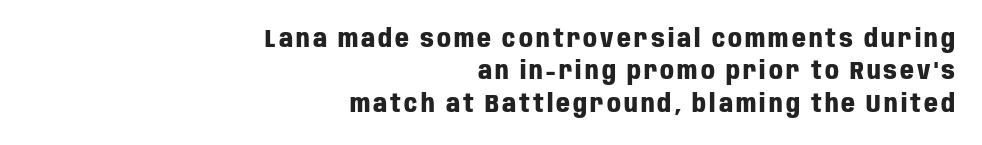
Q: Is the text bold? A: Yes.
Q: Is the text italic (slanted)? A: No, it is upright.
Q: Is the text underlined? A: No.
Q: How is the paragraph aligned? A: Right-aligned.
Q: Is the spacing between lines tight, normal or loose? A: Normal.
